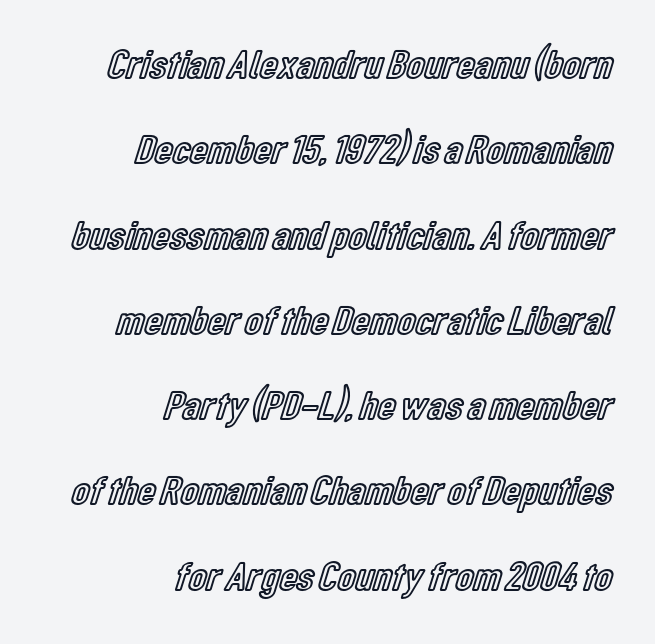
Think of a printed novel: that variable character pitch is what you see here. Underlining? Definitely not there. All the whitespace from short lines collects on the left. Glyph-to-glyph distance matches everyday printed text.
